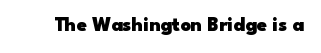
The rendering keeps characters at their native spacing. Underlining? Definitely not there. Nope, not italic — everything's standing straight. Set as a true bold cut, around the 700 mark.
